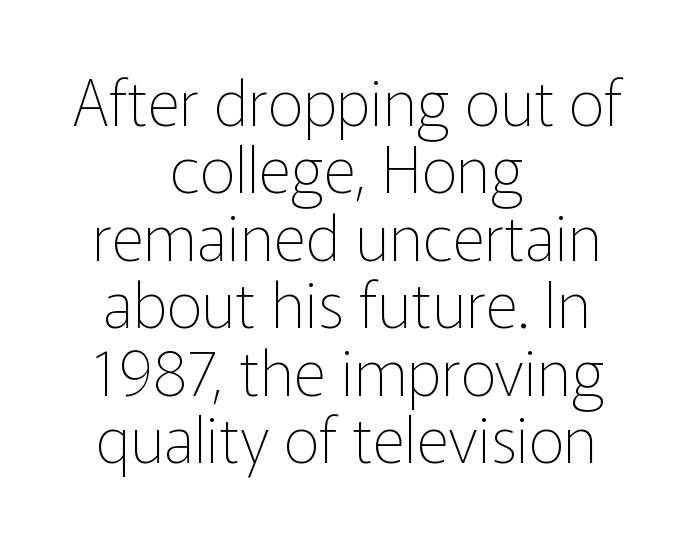
The image shows 63 px thin sans-serif type, upright; set centered, tight line spacing (1.07x), normal letter spacing, not underlined; low stroke contrast and a medium x-height.
